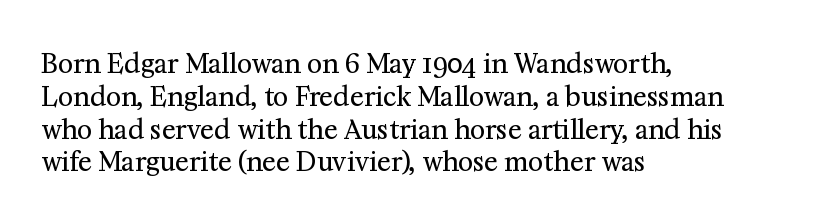
Check the space under the baseline: it is left empty. Posture: upright roman. Is the type heavy? It reads as light-to-regular instead. One-word summary of the alignment: left. The line-height multiplier appears to be the usual default.
